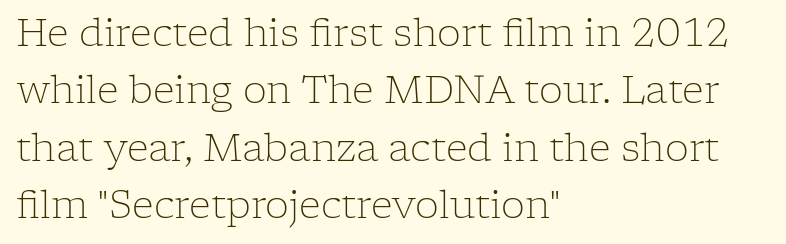
{"serif": "yes", "italic": "no", "bold": "no", "weight": "light", "width": "normal", "stroke_contrast": "low", "x_height": "medium", "monospaced": "no", "underline": "no", "align": "left", "line_spacing": "normal", "line_spacing_ratio": 1.51, "letter_spacing": "normal", "letter_spacing_em": 0.0, "glyph_px": 38}
